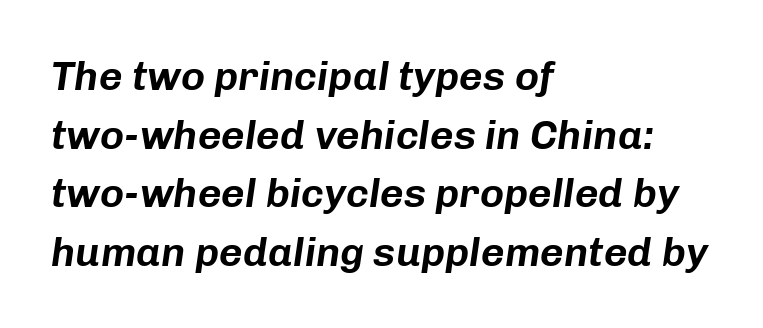
The image shows 41 px text type, italic (leaning right); set left-aligned, normal line spacing (1.43x), normal letter spacing, not underlined; low stroke contrast and a medium x-height.
